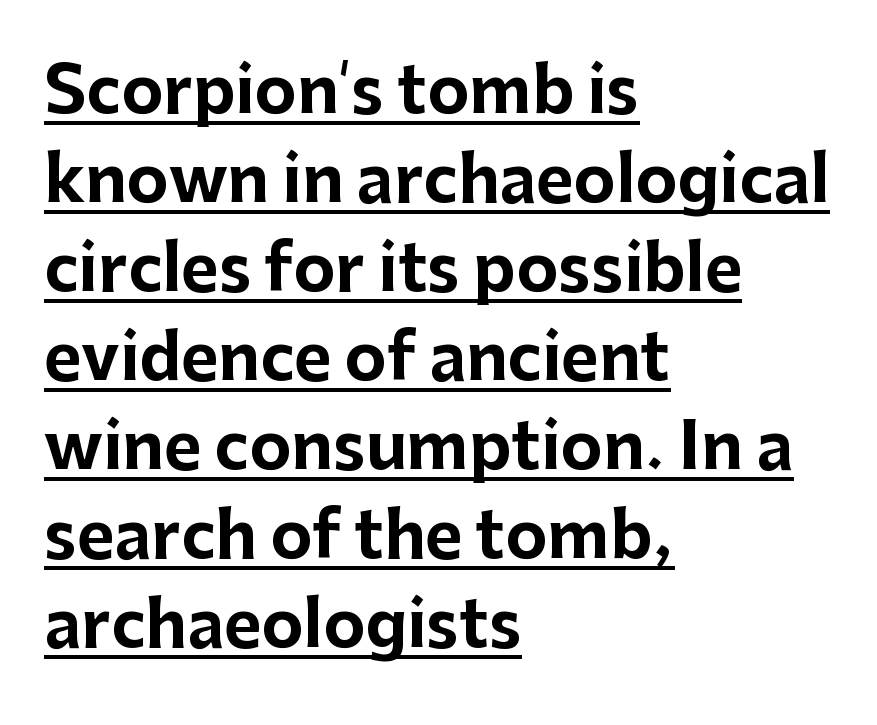
The image shows 64 px bold sans-serif type, upright; set left-aligned, normal line spacing (1.39x), normal letter spacing, underlined; low stroke contrast and a medium x-height.
